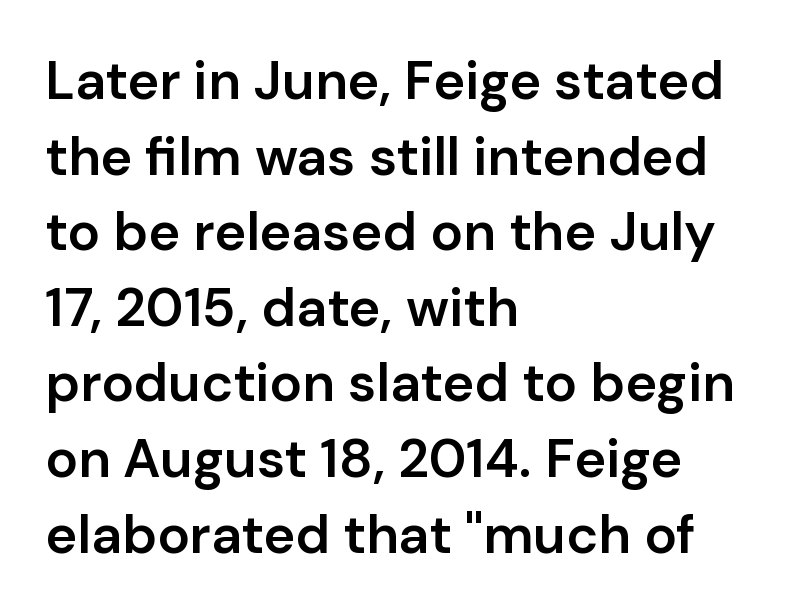
Q: Is the text bold? A: Semi-bold.
Q: Is the text italic (slanted)? A: No, it is upright.
Q: Is the typeface a serif or a sans-serif typeface? A: Sans-serif.
Q: Is the text underlined? A: No.
Q: How is the paragraph aligned? A: Left-aligned.
Q: Is the spacing between letters normal or unusually wide? A: Normal.
Q: Is the spacing between lines tight, normal or loose? A: Normal.
Q: Width (condensed, normal, or wide)? A: Normal.
Q: Stroke contrast? A: Low.
Q: x-height? A: Medium.
Q: Monospaced? A: No.
